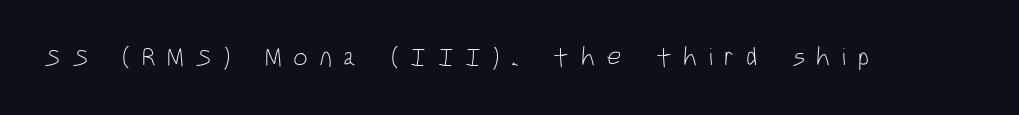
Q: Is the text bold? A: No.
Q: Is the text italic (slanted)? A: No, it is upright.
Q: Is the text underlined? A: No.
Q: Is the spacing between letters normal or unusually wide? A: Unusually wide.
